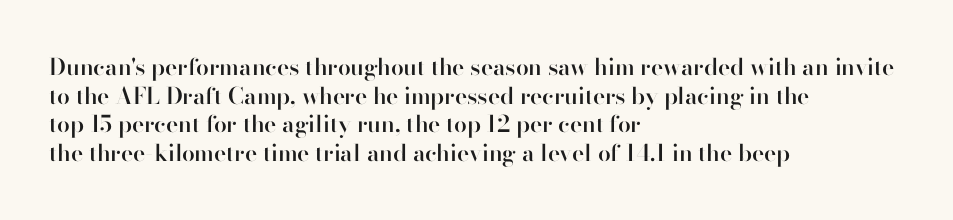
{"italic": "no", "bold": "semi", "underline": "no", "align": "left", "line_spacing_ratio": 1.24, "letter_spacing": "normal", "letter_spacing_em": 0.0, "glyph_px": 23}
